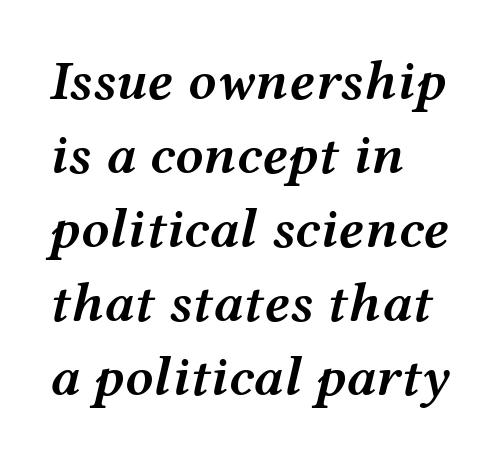
Q: Is the text bold? A: Semi-bold.
Q: Is the text italic (slanted)? A: Yes, it leans right by about 12 degrees.
Q: Is the text underlined? A: No.
Q: How is the paragraph aligned? A: Left-aligned.
Q: Is the spacing between letters normal or unusually wide? A: Normal.
Q: Is the spacing between lines tight, normal or loose? A: Normal.
Q: Width (condensed, normal, or wide)? A: Wide.
Q: Stroke contrast? A: Medium.
Q: x-height? A: Medium.
Q: Monospaced? A: No.
